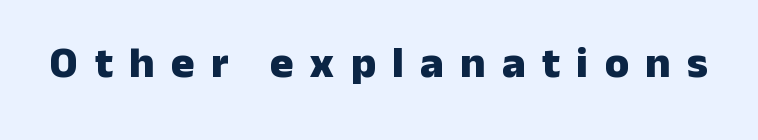
The image shows 44 px heavy sans-serif type, upright; set unusually wide letter spacing (+0.37 em), not underlined; low stroke contrast and a medium x-height.
